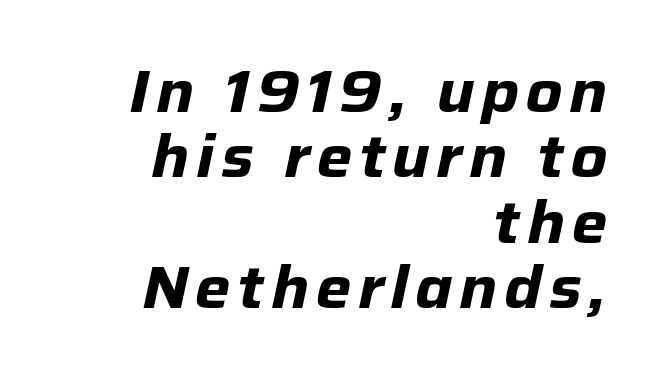
The image shows 60 px bold type, italic (leaning right); set right-aligned, tight line spacing (1.09x), not underlined; low stroke contrast and a medium x-height.
